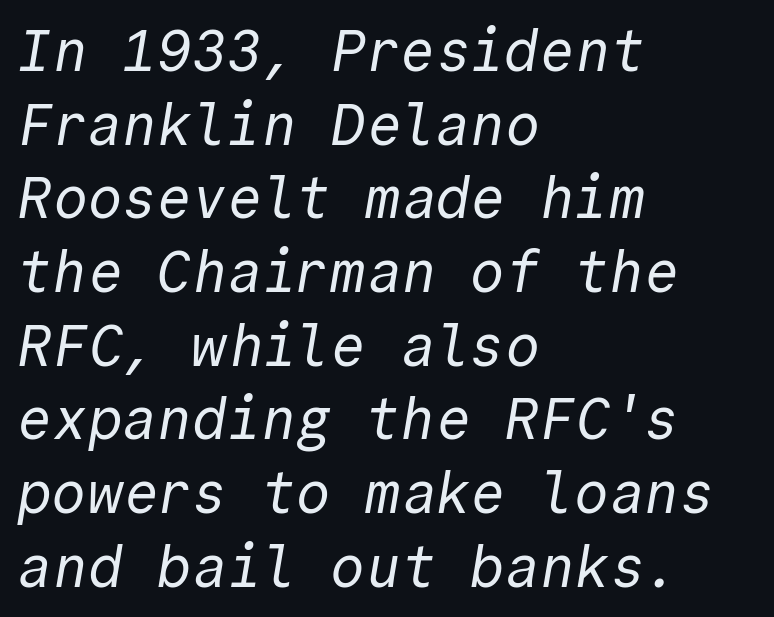
{"serif": "no", "bold": "no", "weight": "regular", "width": "normal", "x_height": "medium", "monospaced": "yes", "underline": "no", "align": "left", "line_spacing": "normal", "line_spacing_ratio": 1.27, "letter_spacing": "normal", "letter_spacing_em": 0.0, "glyph_px": 58}
